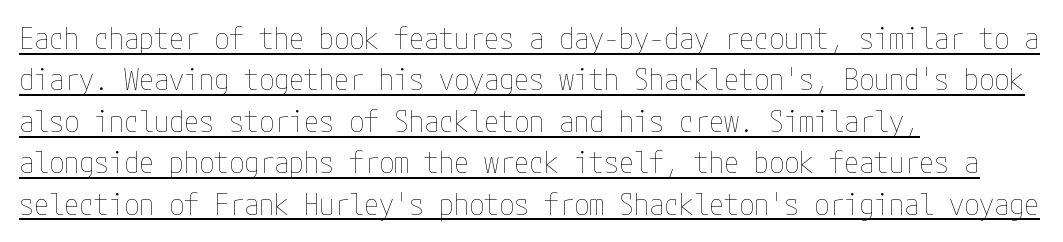
Characters remain perfectly vertical along every line. Honestly, the row spacing looks completely unremarkable. Weight: in the light-to-regular range. Here the glyphs are tracked normally, forming tight word shapes. Is the block centered? No — it sits flush against the left margin. Quick note: underline on.
